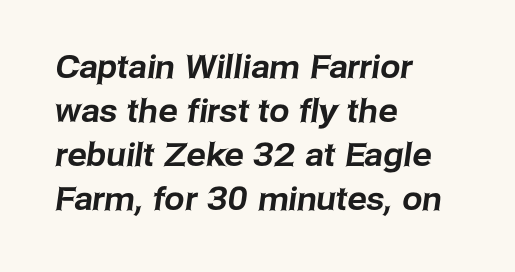
{"serif": "no", "width": "normal", "stroke_contrast": "low", "x_height": "medium", "monospaced": "no", "underline": "no", "align": "left", "line_spacing": "normal", "line_spacing_ratio": 1.37, "letter_spacing": "normal", "letter_spacing_em": 0.0, "glyph_px": 32}
